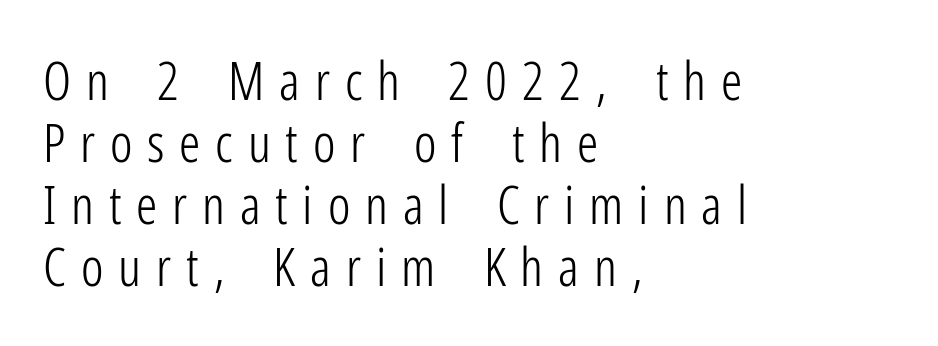
Q: Is the text bold? A: No.
Q: Is the text italic (slanted)? A: No, it is upright.
Q: Is the typeface a serif or a sans-serif typeface? A: Sans-serif.
Q: Is the text underlined? A: No.
Q: How is the paragraph aligned? A: Left-aligned.
Q: Is the spacing between letters normal or unusually wide? A: Unusually wide.
Q: Width (condensed, normal, or wide)? A: Condensed.
Q: Stroke contrast? A: Low.
Q: x-height? A: Medium.
Q: Monospaced? A: No.
